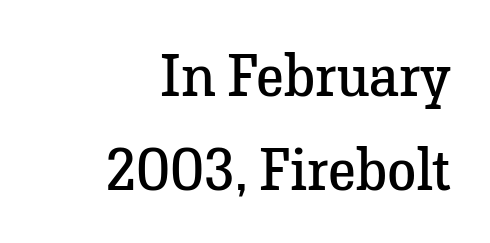
Leading matches the norm, producing a regular column. Notice how the stems are strictly vertical — no italics here. These glyphs show unthickened strokes, regular width or finer. This rendering leaves character spacing at its baseline value. The face used here is seriffed, in the tradition of book romans. Bare-footed words on every line.
